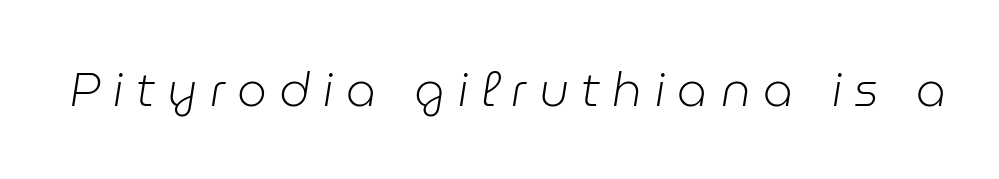
The image shows 47 px light type, italic (leaning right); set unusually wide letter spacing (+0.27 em), not underlined; low stroke contrast and a medium x-height.
